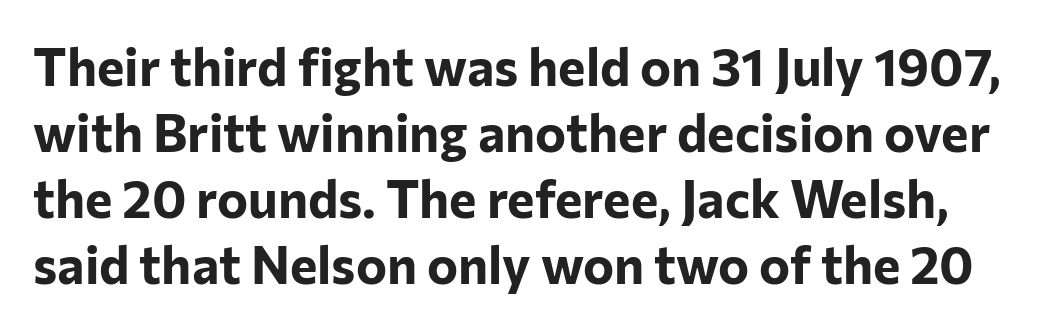
Q: Is the text bold? A: Yes.
Q: Is the text italic (slanted)? A: No, it is upright.
Q: Is the typeface a serif or a sans-serif typeface? A: Sans-serif.
Q: Is the text underlined? A: No.
Q: Is the spacing between letters normal or unusually wide? A: Normal.
Q: Is the spacing between lines tight, normal or loose? A: Normal.
Q: Width (condensed, normal, or wide)? A: Normal.
Q: Stroke contrast? A: Low.
Q: x-height? A: Medium.
Q: Monospaced? A: No.
